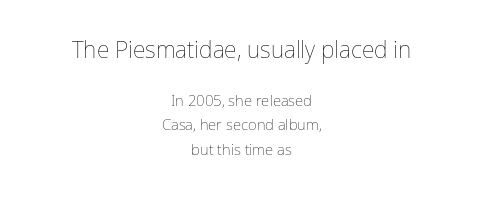
Q: Is the text bold? A: No.
Q: Is the text italic (slanted)? A: No, it is upright.
Q: Is the text underlined? A: No.
Q: How is the paragraph aligned? A: Centered.
Q: Is the spacing between letters normal or unusually wide? A: Normal.
Q: Is the spacing between lines tight, normal or loose? A: Normal.
Q: Which block of text is set in a larger size, the first (top) or the second (bottom)? A: The first (top) one.
